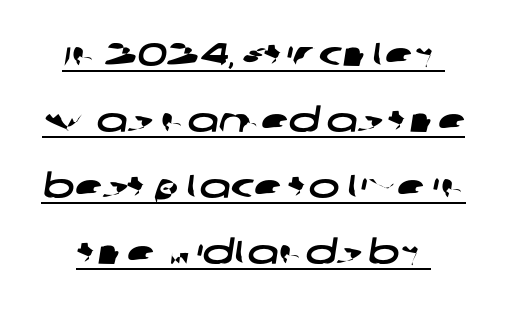
{"serif": "no", "width": "wide", "stroke_contrast": "low", "x_height": "large", "monospaced": "no", "underline": "yes", "line_spacing": "loose", "line_spacing_ratio": 2.0, "letter_spacing": "normal", "letter_spacing_em": 0.0, "glyph_px": 33}
